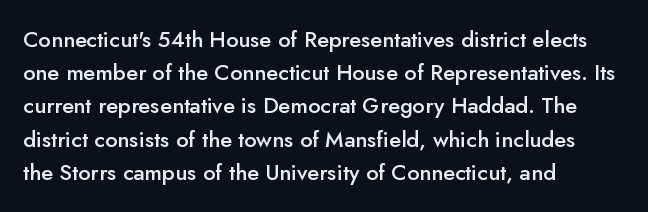
The words here are not underlined. Each new line begins a customary step beneath the previous one. These lines were composed using upright roman letters. In CSS terms this would be text-align: left. Compared with typical body copy, the letter spacing here is the same. This is the in-between weight designers call semibold or demi.
